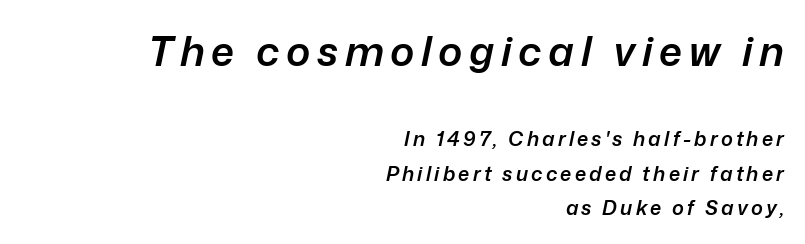
{"italic": "yes", "lean": "right", "slant_degrees": 12, "bold": "semi", "weight": "semibold", "width": "normal", "stroke_contrast": "low", "x_height": "medium", "monospaced": "no", "underline": "no", "align": "right", "line_spacing_ratio": 1.72, "larger_block": "first", "size_ratio": 2.05, "glyph_px": 41}
